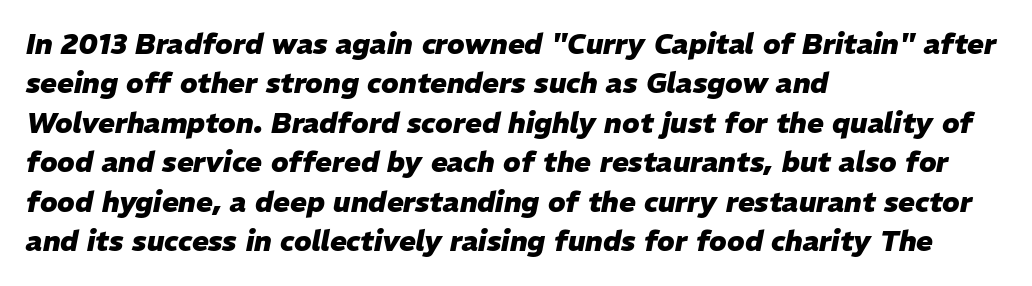
Q: Is the text bold? A: Yes.
Q: Is the text italic (slanted)? A: Yes, it leans right by about 11 degrees.
Q: Is the text underlined? A: No.
Q: How is the paragraph aligned? A: Left-aligned.
Q: Is the spacing between letters normal or unusually wide? A: Normal.
Q: Is the spacing between lines tight, normal or loose? A: Normal.
Q: Width (condensed, normal, or wide)? A: Normal.
Q: Stroke contrast? A: Low.
Q: x-height? A: Medium.
Q: Monospaced? A: No.
